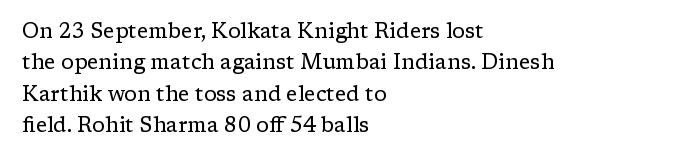
Each row of text sits above clean, open space. Italic? Not at all — the glyphs are vertical. Typeset ragged right — the left edge is the straight one. Each word holds together tightly as a unit, with standard inter-letter gaps. Interline gaps are of average width in this sample.
